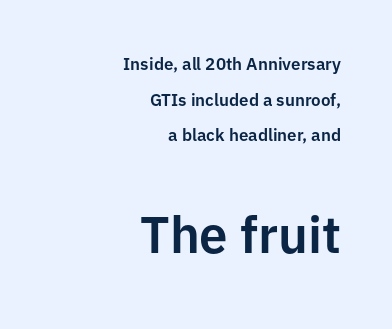
All the whitespace from short lines collects on the left. Standard letterfit; no display-style spreading of the glyphs. Here the second block reads like a headline and the first like body copy. A typesetter would call this proportional, since set widths differ per character.
